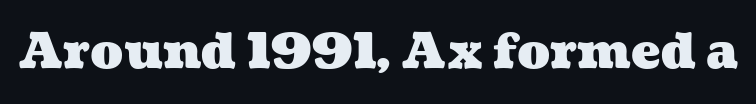
{"bold": "yes", "weight": "heavy", "width": "wide", "stroke_contrast": "medium", "x_height": "medium", "monospaced": "no", "underline": "no", "letter_spacing": "normal", "letter_spacing_em": 0.0, "glyph_px": 49}
